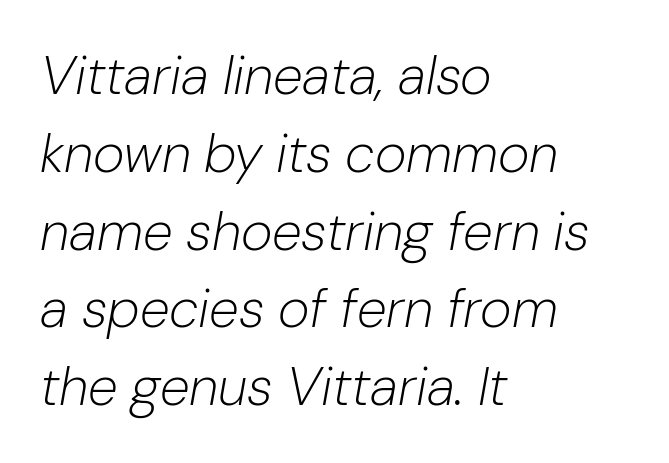
{"italic": "yes", "lean": "right", "slant_degrees": 10, "bold": "no", "weight": "light", "width": "normal", "stroke_contrast": "low", "x_height": "medium", "monospaced": "no", "underline": "no", "align": "left", "line_spacing": "normal", "line_spacing_ratio": 1.44, "letter_spacing": "normal", "letter_spacing_em": 0.0, "glyph_px": 54}
